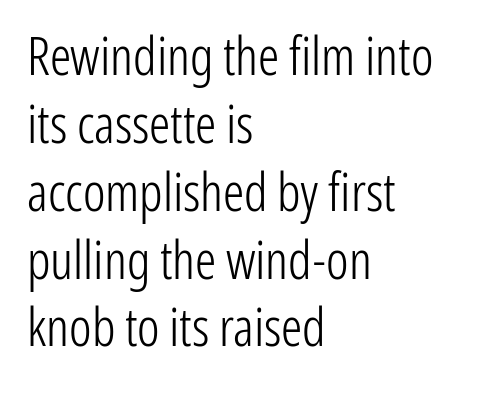
The image shows 53 px light, condensed sans-serif type, upright; set left-aligned, normal line spacing (1.28x), normal letter spacing, not underlined; low stroke contrast and a medium x-height.
